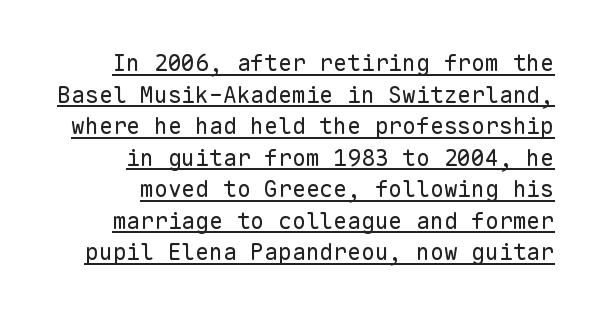
Q: Is the text bold? A: No.
Q: Is the text italic (slanted)? A: No, it is upright.
Q: Is the text underlined? A: Yes.
Q: How is the paragraph aligned? A: Right-aligned.
Q: Is the spacing between letters normal or unusually wide? A: Normal.
Q: Is the spacing between lines tight, normal or loose? A: Normal.
